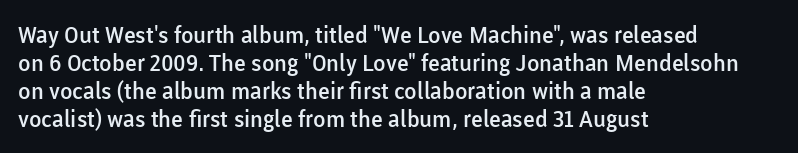
Alignment: flush left. Short note: letters normally spaced. The space directly below the letters is spotless. It's the straight-up-and-down kind of type. Stroke thickness is moderately raised; the sample reads as semibold.
